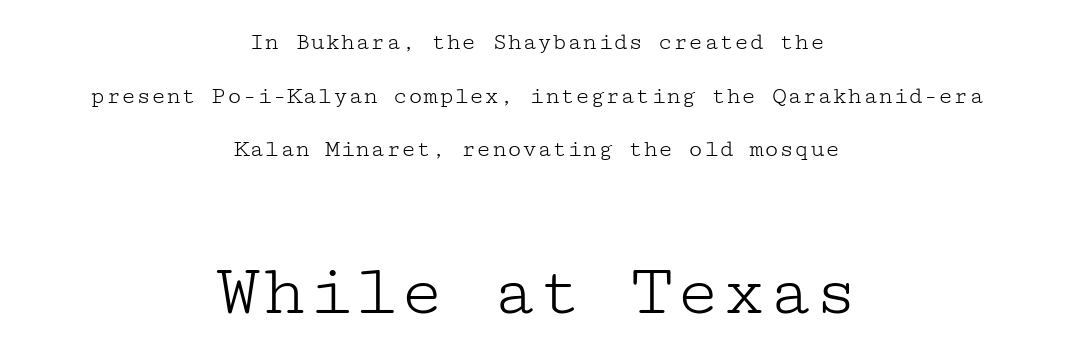
Glance below the letters and you will spot only blank space. Serifs: yes, visible at the terminals of the letterforms. Caption: standard tracking, unaltered. Baseline-to-baseline distance is far greater than the letter height. These glyphs show unthickened strokes, regular width or finer. The typesetter chose a symmetrical, centered arrangement here.
